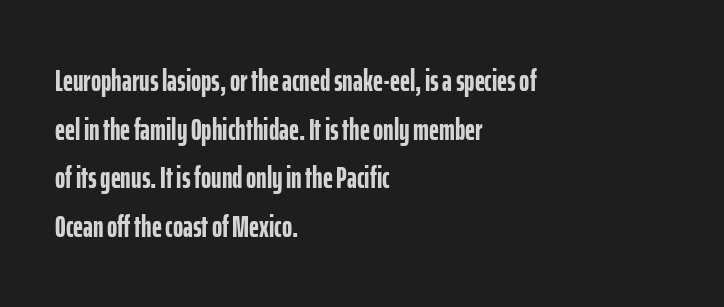
What kind of face is this? One without serifs — a sans. Bold? Absolutely — the strokes are thick and heavy. Quick note: underline off. You could call the tracking neutral — neither tight nor loose. Is this a fixed-width face? No — the glyphs have proportional, varying widths. The space between consecutive lines is moderate.
